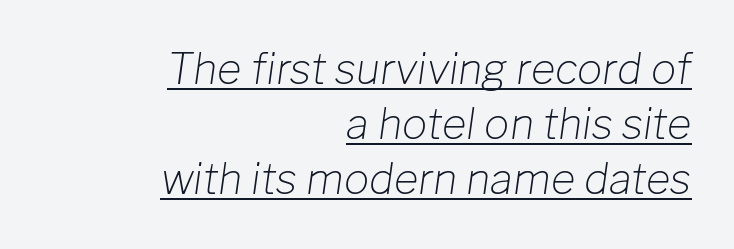
Q: Is the text bold? A: No.
Q: Is the text italic (slanted)? A: Yes, it leans right by about 8 degrees.
Q: Is the text underlined? A: Yes.
Q: How is the paragraph aligned? A: Right-aligned.
Q: Is the spacing between letters normal or unusually wide? A: Normal.
Q: Is the spacing between lines tight, normal or loose? A: Normal.
Q: Width (condensed, normal, or wide)? A: Normal.
Q: Stroke contrast? A: Low.
Q: x-height? A: Medium.
Q: Monospaced? A: No.
